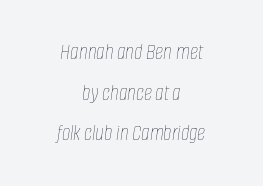
{"italic": "yes", "lean": "right", "slant_degrees": 8, "bold": "no", "underline": "no", "align": "center", "line_spacing_ratio": 1.77, "letter_spacing": "normal", "letter_spacing_em": 0.0, "glyph_px": 23}
